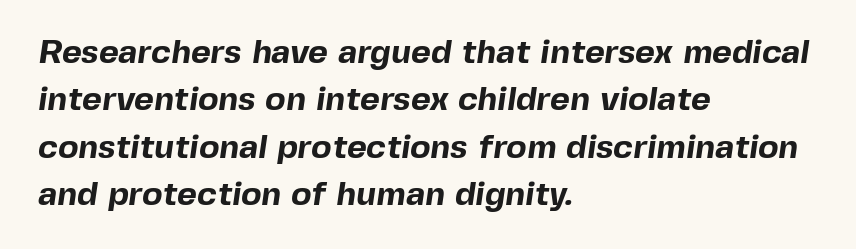
{"serif": "no", "bold": "yes", "weight": "bold", "width": "normal", "x_height": "medium", "monospaced": "no", "underline": "no", "align": "left", "line_spacing": "normal", "line_spacing_ratio": 1.39, "letter_spacing": "normal", "letter_spacing_em": 0.0, "glyph_px": 34}
